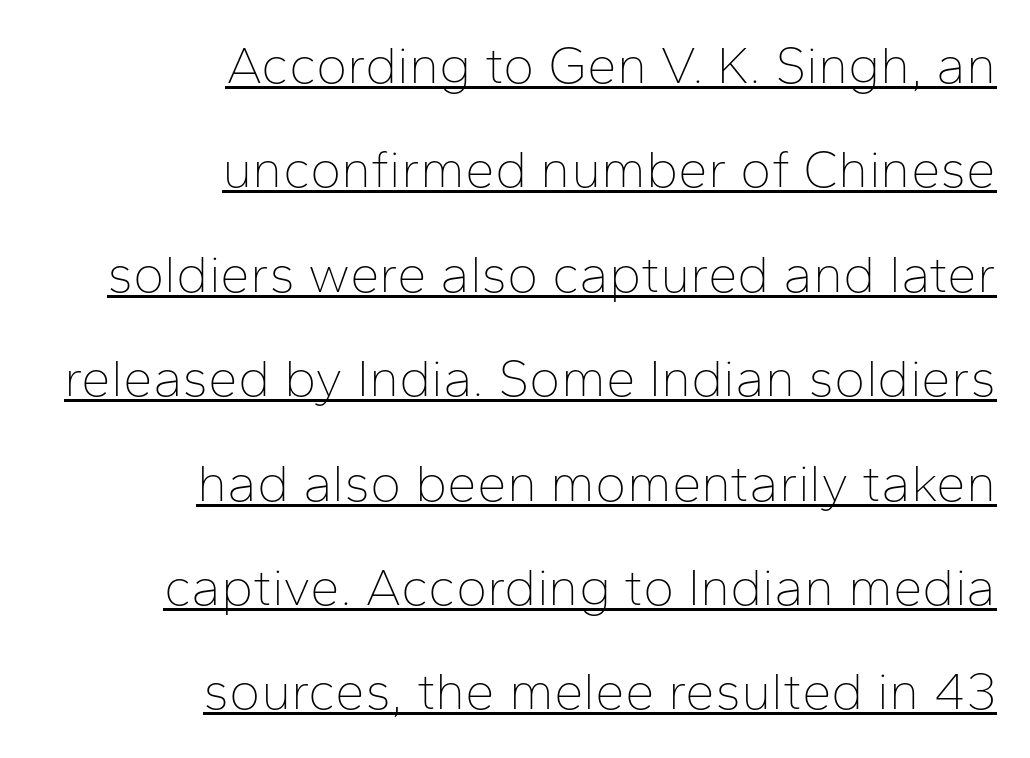
The image shows 53 px thin sans-serif type, upright; set right-aligned, loose line spacing (1.97x), normal letter spacing, underlined; low stroke contrast and a medium x-height.
